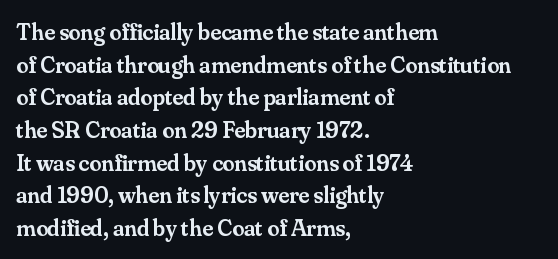
The image shows 24 px text type, upright; set left-aligned, normal line spacing (1.36x), normal letter spacing, not underlined.
